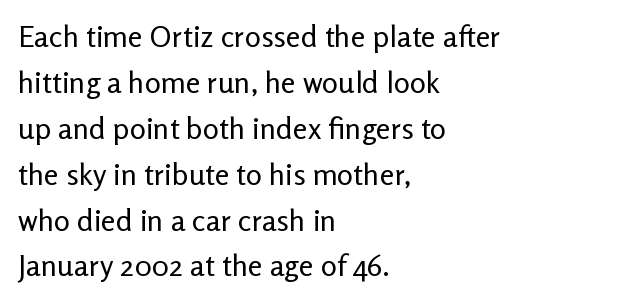
{"serif": "no", "italic": "no", "bold": "no", "weight": "regular", "width": "normal", "stroke_contrast": "low", "x_height": "medium", "monospaced": "no", "underline": "no", "align": "left", "line_spacing": "normal", "line_spacing_ratio": 1.53, "letter_spacing": "normal", "letter_spacing_em": 0.0, "glyph_px": 30}
